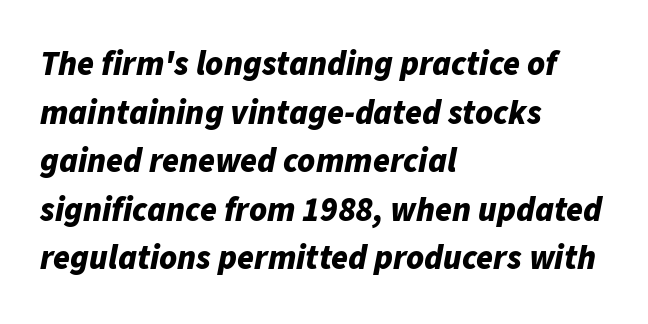
{"italic": "yes", "lean": "right", "slant_degrees": 11, "bold": "yes", "weight": "bold", "width": "normal", "stroke_contrast": "low", "x_height": "medium", "monospaced": "no", "underline": "no", "align": "left", "line_spacing": "normal", "line_spacing_ratio": 1.43, "letter_spacing": "normal", "letter_spacing_em": 0.0, "glyph_px": 34}
